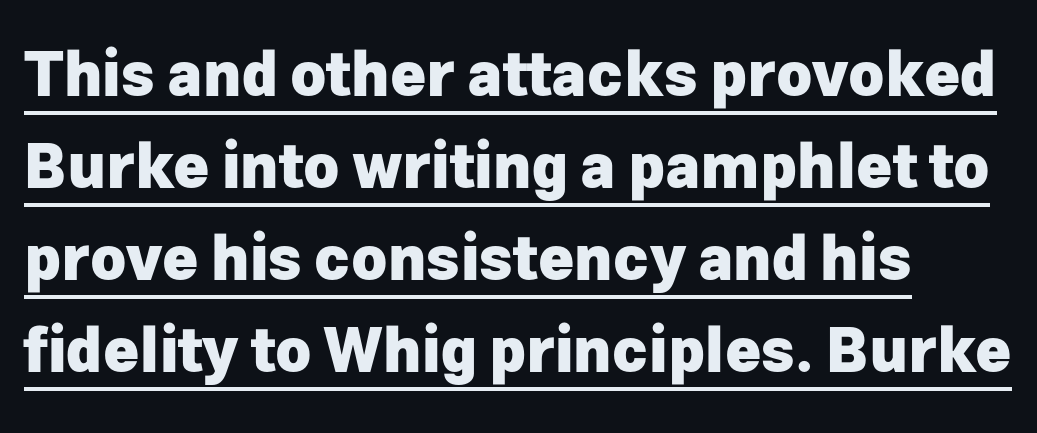
Q: Is the text bold? A: Yes.
Q: Is the text italic (slanted)? A: No, it is upright.
Q: Is the typeface a serif or a sans-serif typeface? A: Sans-serif.
Q: Is the text underlined? A: Yes.
Q: How is the paragraph aligned? A: Left-aligned.
Q: Is the spacing between letters normal or unusually wide? A: Normal.
Q: Is the spacing between lines tight, normal or loose? A: Normal.
Q: Width (condensed, normal, or wide)? A: Normal.
Q: Stroke contrast? A: Low.
Q: x-height? A: Medium.
Q: Monospaced? A: No.
